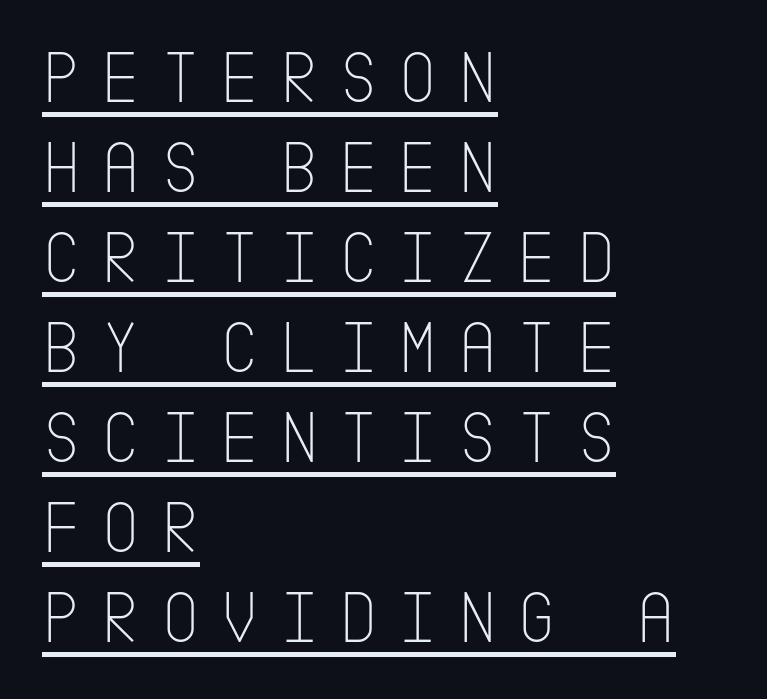
The passage shown is typeset with a sans-serif family. No heavy texture on the line: the type isn't bold. Somebody hit Ctrl+U on this one — the words are underlined. Each word looks stretched out because of the extra space between its letters.
